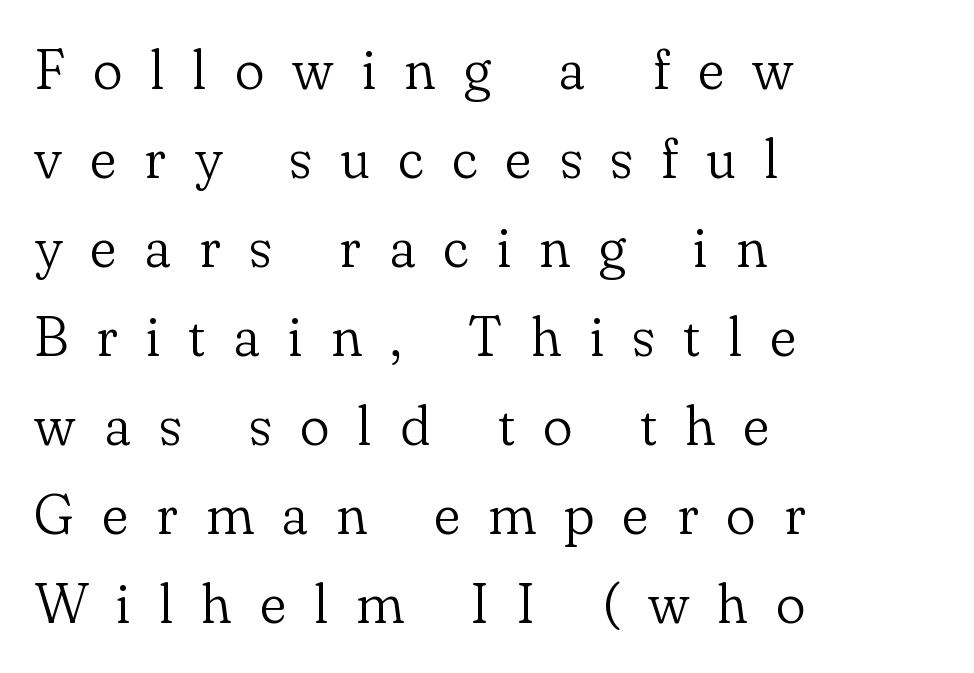
Stroke terminals: seriffed. Words appear elongated and porous because spacing is wide. The ragged edge is on the right, which tells us the setting is flush left. Note the varied advance widths — an 'i' is clearly narrower than an 'm'.
